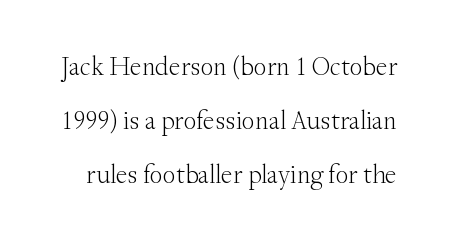
{"italic": "no", "bold": "no", "underline": "no", "line_spacing": "loose", "line_spacing_ratio": 2.08, "letter_spacing": "normal", "letter_spacing_em": 0.0, "glyph_px": 26}
